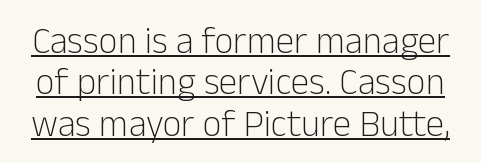
{"serif": "no", "italic": "no", "bold": "no", "weight": "light", "width": "normal", "stroke_contrast": "low", "x_height": "medium", "monospaced": "no", "underline": "yes", "line_spacing": "tight", "line_spacing_ratio": 1.12, "letter_spacing": "normal", "letter_spacing_em": 0.0, "glyph_px": 37}
